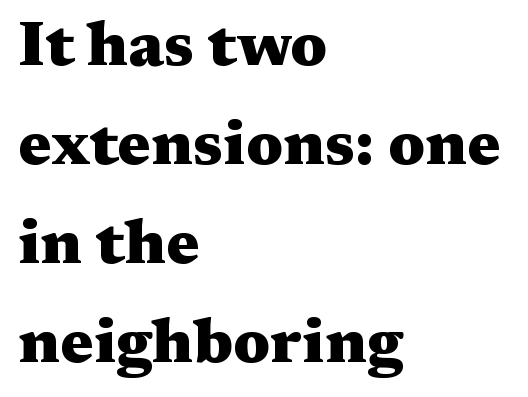
Q: Is the text bold? A: Yes.
Q: Is the text italic (slanted)? A: No, it is upright.
Q: Is the typeface a serif or a sans-serif typeface? A: Serif.
Q: Is the text underlined? A: No.
Q: How is the paragraph aligned? A: Left-aligned.
Q: Is the spacing between letters normal or unusually wide? A: Normal.
Q: Is the spacing between lines tight, normal or loose? A: Normal.
Q: Width (condensed, normal, or wide)? A: Wide.
Q: Stroke contrast? A: Medium.
Q: x-height? A: Medium.
Q: Monospaced? A: No.
